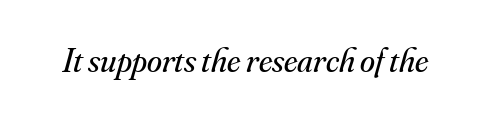
The image shows 34 px regular-weight serif type, italic (leaning right); set normal letter spacing, not underlined; medium stroke contrast and a small x-height.
